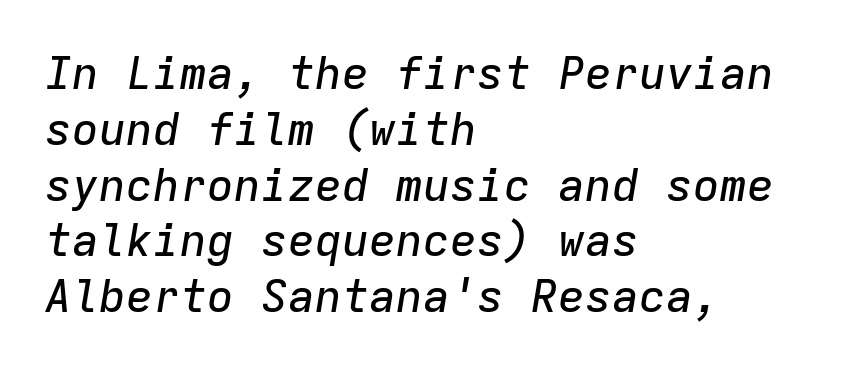
The image shows 45 px text type, italic (leaning right), monospaced; set left-aligned, line spacing 1.24x, normal letter spacing, not underlined; low stroke contrast and a medium x-height.
